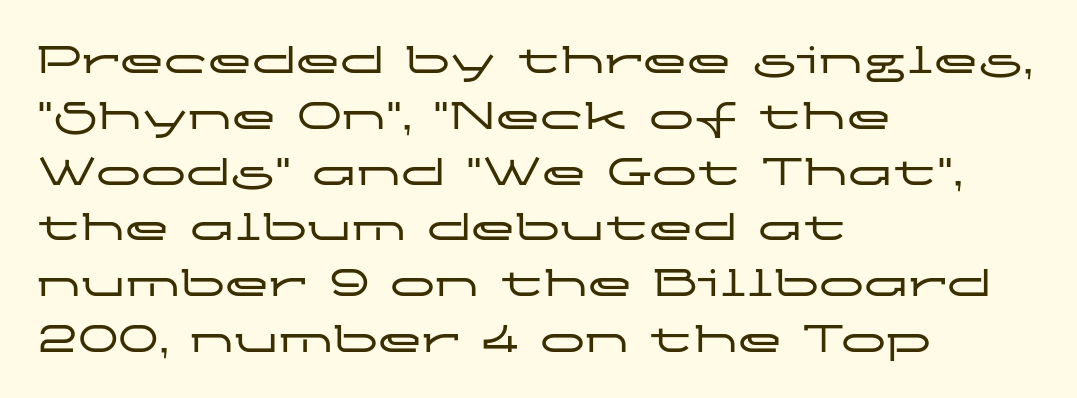
The image shows 45 px wide sans-serif type, upright; set left-aligned, line spacing 1.24x, normal letter spacing, not underlined; low stroke contrast and a medium x-height.
